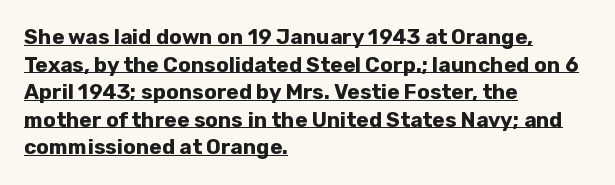
{"italic": "no", "bold": "yes", "underline": "yes", "align": "left", "line_spacing": "normal", "line_spacing_ratio": 1.31, "letter_spacing": "normal", "letter_spacing_em": 0.0, "glyph_px": 21}
